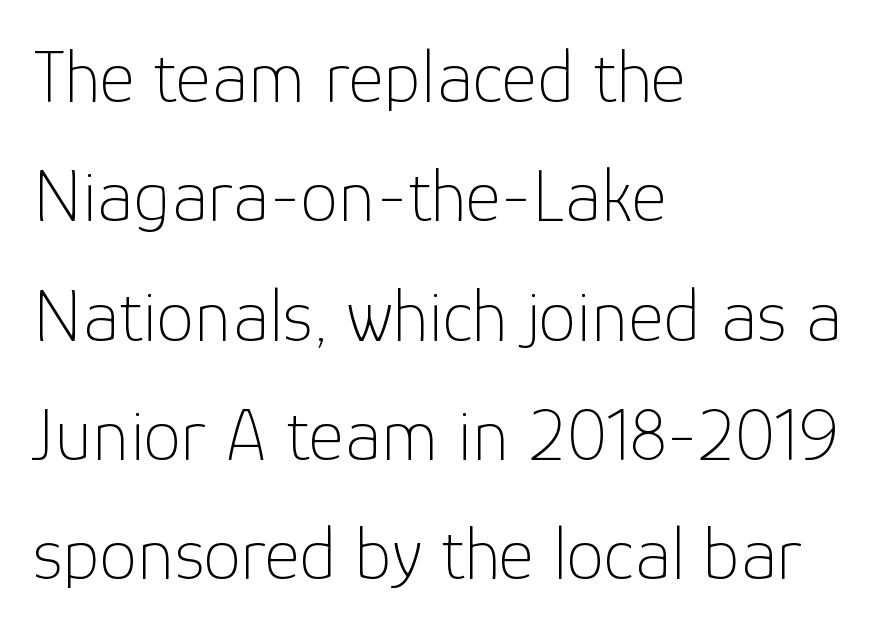
{"serif": "no", "italic": "no", "bold": "no", "weight": "thin", "width": "normal", "stroke_contrast": "low", "x_height": "medium", "monospaced": "no", "underline": "no", "align": "left", "line_spacing": "normal", "line_spacing_ratio": 1.57, "letter_spacing": "normal", "letter_spacing_em": 0.0, "glyph_px": 76}
